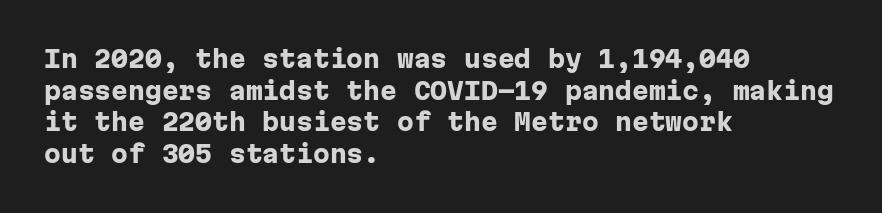
Honestly, the letter spacing is just normal — you wouldn't notice it. One glance says typical: line gaps are just what's usual. These lines stack with their left ends in a neat column. The type sits square on the baseline with zero lean. Descender tails drop into unmarked territory. How heavy is the stroke? Heavy — this is a bold.
